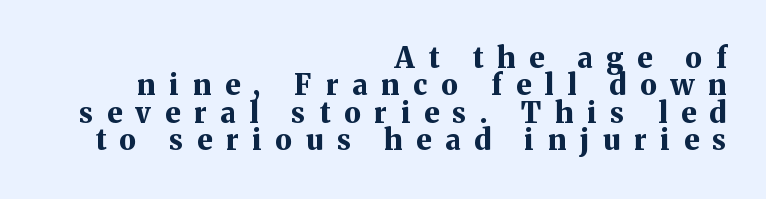
The image shows 28 px bold serif type, upright; set right-aligned, tight line spacing (0.98x), unusually wide letter spacing (+0.5 em), not underlined; medium stroke contrast and a medium x-height.
